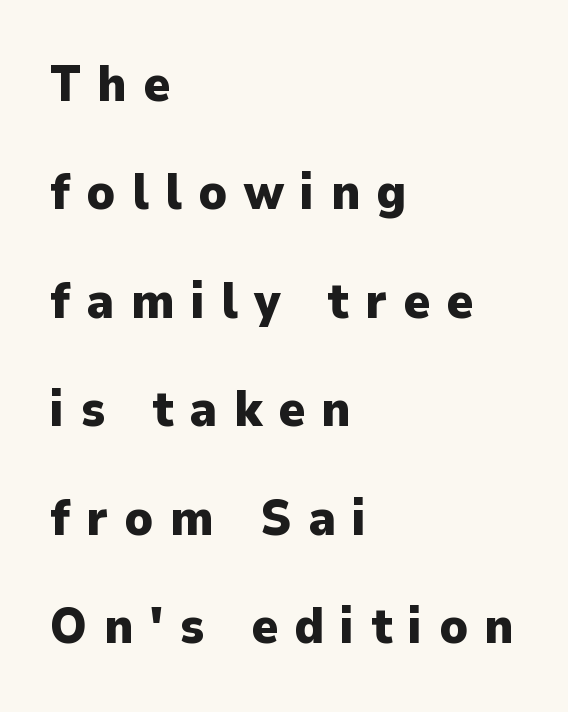
The image shows 50 px heavy sans-serif type, upright; set left-aligned, loose line spacing (2.17x), unusually wide letter spacing (+0.33 em), not underlined; low stroke contrast and a medium x-height.
